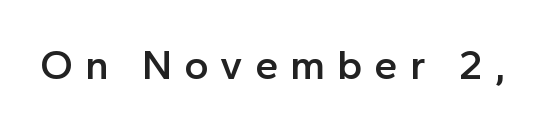
Q: Is the text bold? A: Semi-bold.
Q: Is the text italic (slanted)? A: No, it is upright.
Q: Is the typeface a serif or a sans-serif typeface? A: Sans-serif.
Q: Is the text underlined? A: No.
Q: Is the spacing between letters normal or unusually wide? A: Unusually wide.
Q: Width (condensed, normal, or wide)? A: Normal.
Q: x-height? A: Medium.
Q: Monospaced? A: No.
